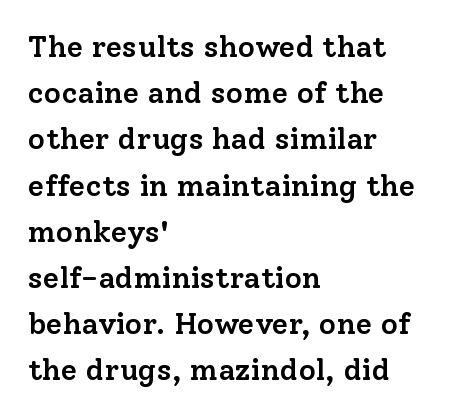
The image shows 30 px semibold serif type, upright; set left-aligned, normal line spacing (1.54x), normal letter spacing, not underlined; low stroke contrast and a medium x-height.
